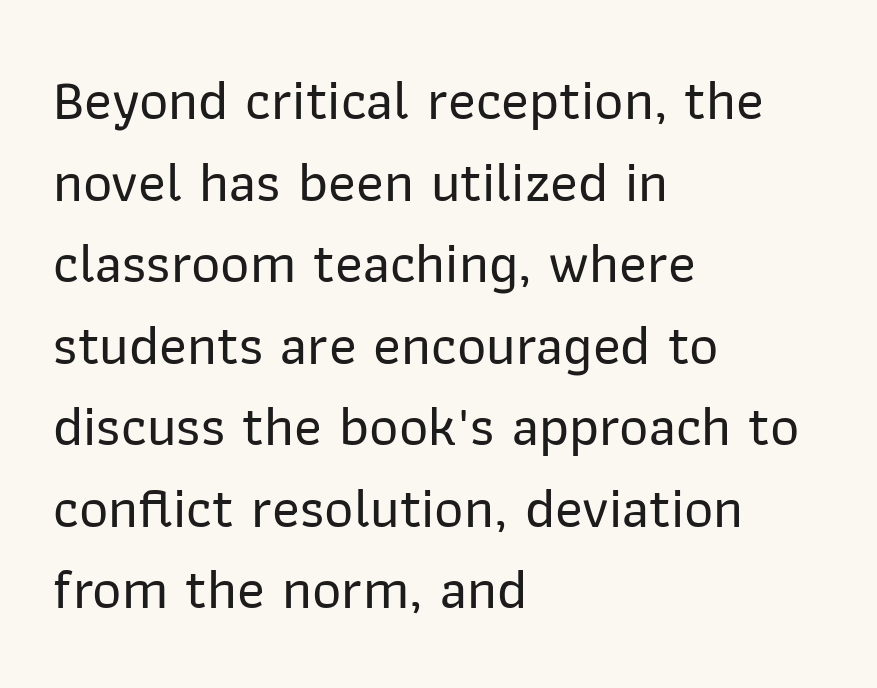
All the whitespace from short lines collects on the right. Check the space under the baseline: it is left empty. These lines were composed using upright roman letters. A typesetter would call this proportional, since set widths differ per character. Normally led — the rows are evenly, conventionally spaced.
